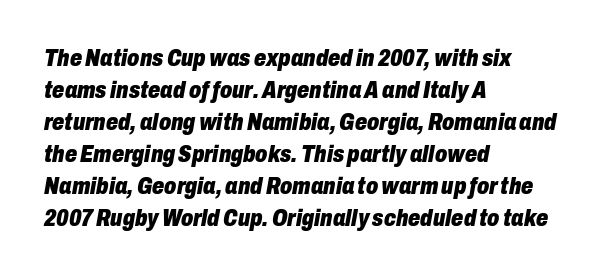
The image shows 24 px bold type, italic (leaning right); set left-aligned, normal line spacing (1.33x), normal letter spacing, not underlined.
